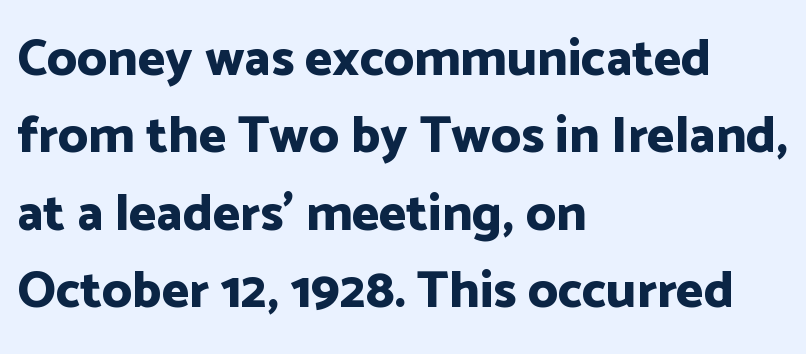
Reading down the block, your eye returns to a fixed left position each line. These lines are rendered in a variable-pitch font. Weight: bold. Short note: letters normally spaced.
